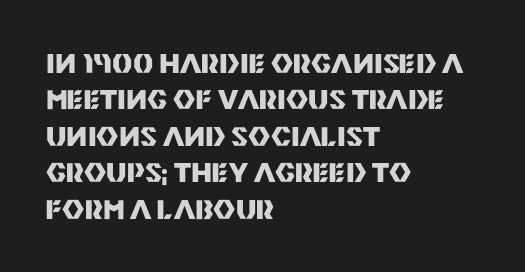
The lettering stays uniformly vertical, giving the passage a roman look. Letters rest on an invisible, unmarked baseline. This block has exactly the height ordinary leading produces. Spacing between characters is what you'd get straight out of the box. Notice how thick the strokes are: this is what a full bold looks like.
